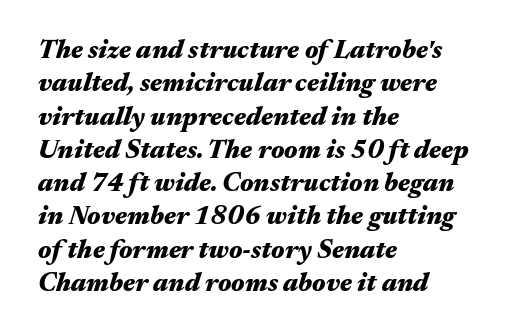
{"italic": "yes", "lean": "right", "slant_degrees": 17, "bold": "yes", "underline": "no", "align": "left", "line_spacing": "normal", "line_spacing_ratio": 1.28, "letter_spacing": "normal", "letter_spacing_em": 0.0, "glyph_px": 26}
